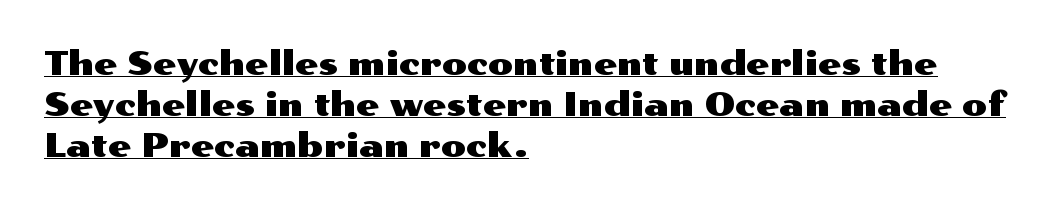
The image shows 33 px wide sans-serif type, upright; set left-aligned, line spacing 1.24x, normal letter spacing, underlined; medium stroke contrast and a medium x-height.
